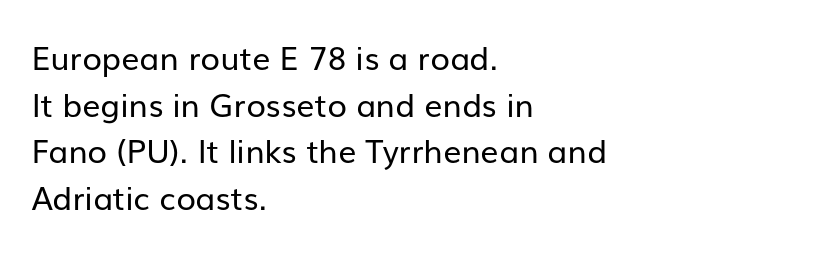
Q: Is the text bold? A: No.
Q: Is the text italic (slanted)? A: No, it is upright.
Q: Is the typeface a serif or a sans-serif typeface? A: Sans-serif.
Q: Is the text underlined? A: No.
Q: How is the paragraph aligned? A: Left-aligned.
Q: Is the spacing between letters normal or unusually wide? A: Normal.
Q: Is the spacing between lines tight, normal or loose? A: Normal.
Q: Width (condensed, normal, or wide)? A: Normal.
Q: Stroke contrast? A: Low.
Q: x-height? A: Medium.
Q: Monospaced? A: No.
